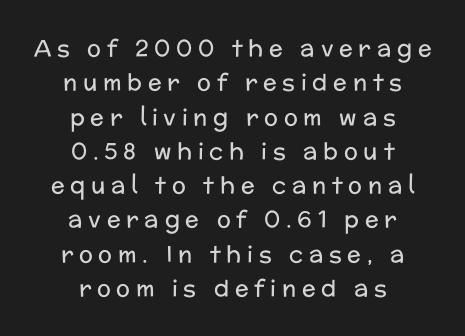
Notice how the stems are strictly vertical — no italics here. These lines stack symmetrically, like a column narrowing and widening about its center. Regarding leading, the lines here are spaced in the standard way. Counters stay open thanks to moderate or lighter strokes. The rendering inserts visible extra space after every character. The passage shown is not underscored anywhere.
